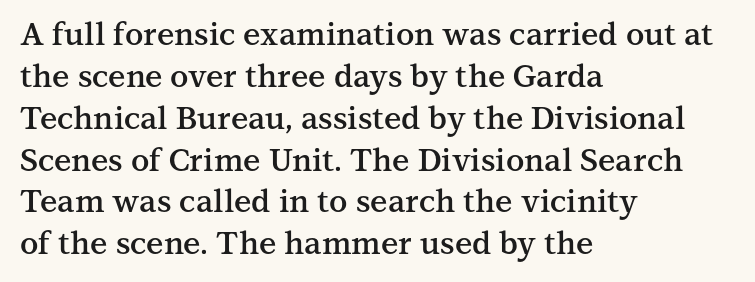
Q: Is the text bold? A: Semi-bold.
Q: Is the text italic (slanted)? A: No, it is upright.
Q: Is the typeface a serif or a sans-serif typeface? A: Serif.
Q: Is the text underlined? A: No.
Q: How is the paragraph aligned? A: Left-aligned.
Q: Is the spacing between letters normal or unusually wide? A: Normal.
Q: Is the spacing between lines tight, normal or loose? A: Normal.
Q: Width (condensed, normal, or wide)? A: Normal.
Q: Stroke contrast? A: Medium.
Q: x-height? A: Medium.
Q: Monospaced? A: No.
